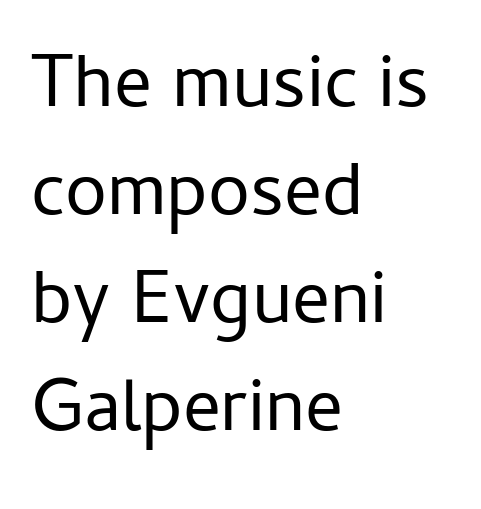
Descenders are the only things crossing below the line. Does the leading feel generous? No, just average. This sample uses a sans-serif face. This sample uses plain, unmodified letter spacing. Notice how the passage keeps a crisp vertical edge on the left only.
